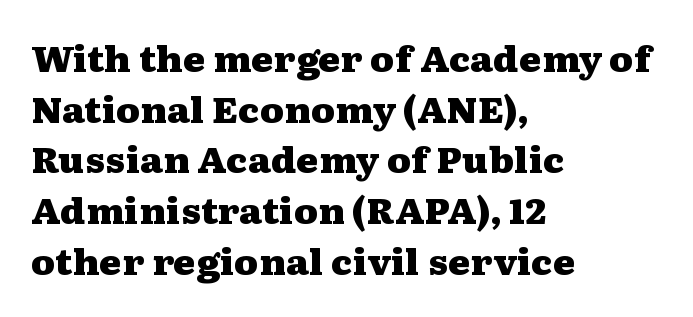
Q: Is the text bold? A: Yes.
Q: Is the text italic (slanted)? A: No, it is upright.
Q: Is the typeface a serif or a sans-serif typeface? A: Serif.
Q: Is the text underlined? A: No.
Q: How is the paragraph aligned? A: Left-aligned.
Q: Is the spacing between letters normal or unusually wide? A: Normal.
Q: Is the spacing between lines tight, normal or loose? A: Normal.
Q: Width (condensed, normal, or wide)? A: Wide.
Q: Stroke contrast? A: Medium.
Q: x-height? A: Medium.
Q: Monospaced? A: No.
